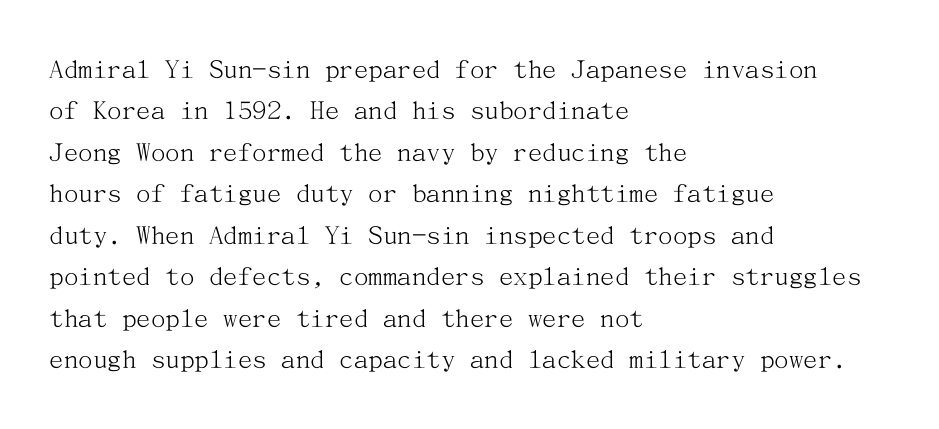
How would I describe the line gaps? Plain and ordinary. This is the regular roman posture of the typeface. The passage shown has conventional tracking throughout. The string is rendered with underlining switched off. Every row of glyphs begins at an identical x-position on the left.
